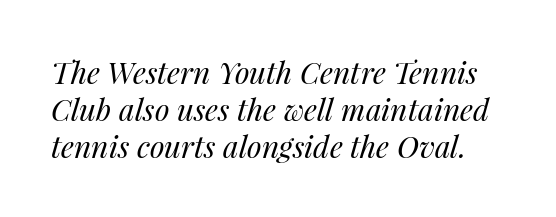
The image shows 30 px regular-weight type, italic (leaning right); set line spacing 1.23x, normal letter spacing, not underlined; medium stroke contrast and a medium x-height.
